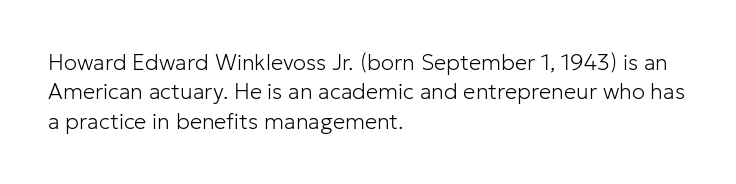
Q: Is the text bold? A: No.
Q: Is the text italic (slanted)? A: No, it is upright.
Q: Is the text underlined? A: No.
Q: How is the paragraph aligned? A: Left-aligned.
Q: Is the spacing between letters normal or unusually wide? A: Normal.
Q: Is the spacing between lines tight, normal or loose? A: Normal.
